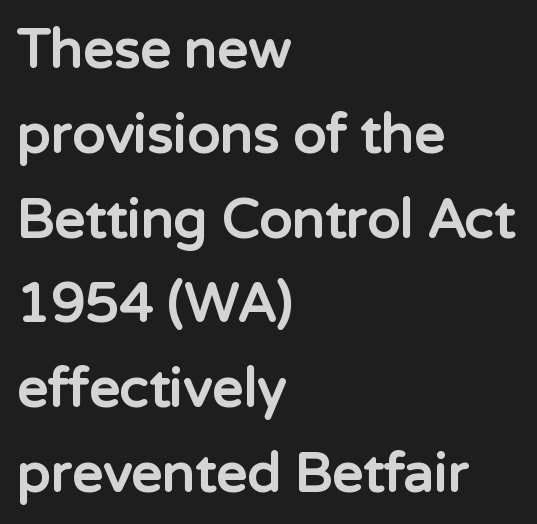
Notice how the stems are strictly vertical — no italics here. The lines sit at an ordinary, default distance from one another. Plenty of ink on the page — the face is bold. Line beginnings align vertically; line endings do not.
